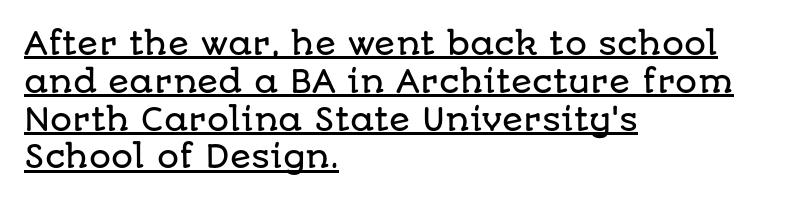
This sample has the flowing, uneven cadence of proportional lettering. Is there any slant? The stems are plumb. The words here are underlined. Horizontally, the lines are justified to the leading edge only.
